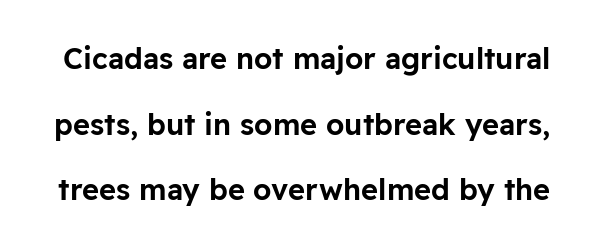
Notice the wide empty band between every row — that's loose leading. To sum up the face: it is a sans, with no serifs. The gap between lines stays unmarked. Think of a printed novel: that variable character pitch is what you see here. Caption: standard tracking, unaltered. Nope, not italic — everything's standing straight.
